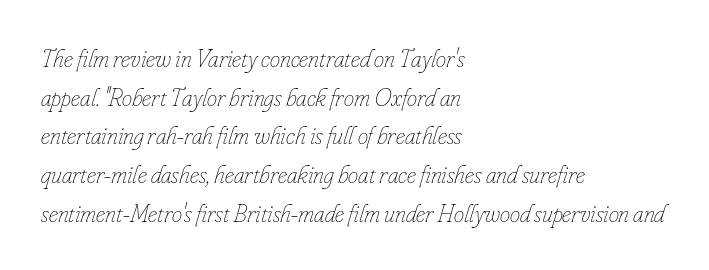
The image shows 26 px text type, italic (leaning right); set left-aligned, normal line spacing (1.49x), normal letter spacing, not underlined.
